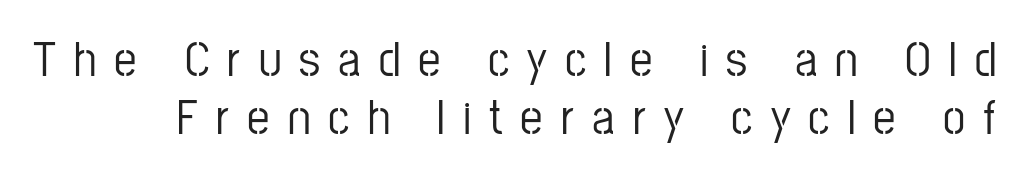
Q: Is the text italic (slanted)? A: No, it is upright.
Q: Is the typeface a serif or a sans-serif typeface? A: Sans-serif.
Q: Is the text underlined? A: No.
Q: Is the spacing between letters normal or unusually wide? A: Unusually wide.
Q: Width (condensed, normal, or wide)? A: Condensed.
Q: Stroke contrast? A: Low.
Q: x-height? A: Medium.
Q: Monospaced? A: No.
